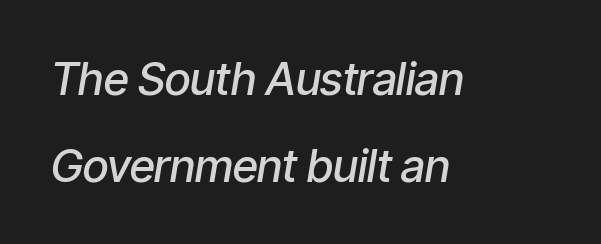
The image shows 45 px semibold, condensed type, italic (leaning right); set left-aligned, loose line spacing (1.93x), normal letter spacing, not underlined; low stroke contrast and a medium x-height.
